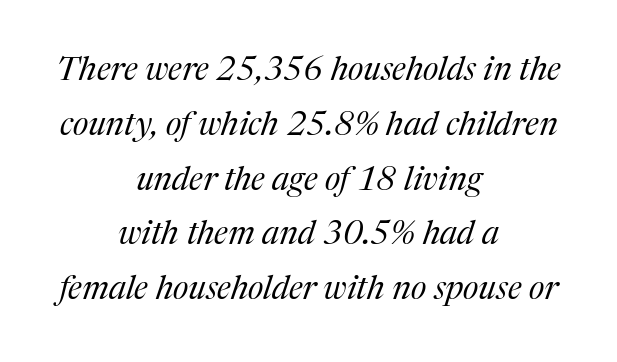
{"serif": "yes", "italic": "yes", "lean": "right", "slant_degrees": 17, "bold": "no", "weight": "regular", "width": "normal", "stroke_contrast": "medium", "x_height": "medium", "monospaced": "no", "underline": "no", "align": "center", "line_spacing": "normal", "line_spacing_ratio": 1.66, "letter_spacing": "normal", "letter_spacing_em": 0.0, "glyph_px": 33}
